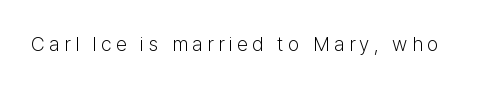
Q: Is the text bold? A: No.
Q: Is the text italic (slanted)? A: No, it is upright.
Q: Is the text underlined? A: No.
Q: Is the spacing between letters normal or unusually wide? A: Unusually wide.
